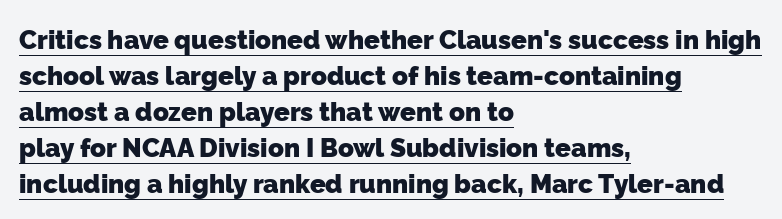
{"bold": "yes", "underline": "yes", "align": "left", "line_spacing": "normal", "line_spacing_ratio": 1.38, "letter_spacing": "normal", "letter_spacing_em": 0.0, "glyph_px": 26}
